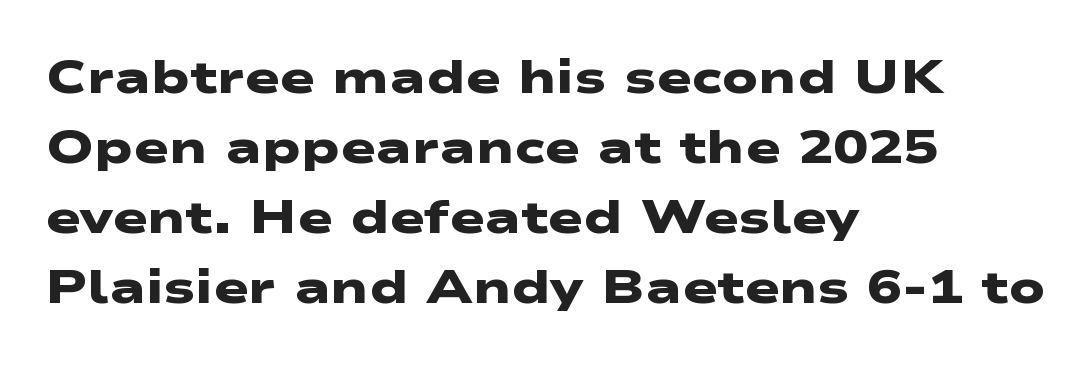
Q: Is the text bold? A: Yes.
Q: Is the typeface a serif or a sans-serif typeface? A: Sans-serif.
Q: Is the text underlined? A: No.
Q: How is the paragraph aligned? A: Left-aligned.
Q: Is the spacing between letters normal or unusually wide? A: Normal.
Q: Is the spacing between lines tight, normal or loose? A: Normal.
Q: Width (condensed, normal, or wide)? A: Wide.
Q: Stroke contrast? A: Low.
Q: x-height? A: Medium.
Q: Monospaced? A: No.
